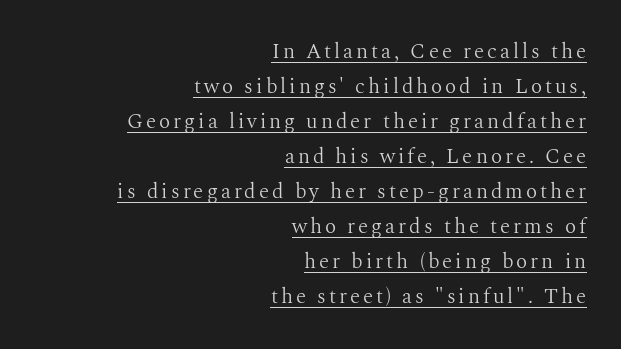
The image shows 21 px text type, upright; set right-aligned, normal line spacing (1.67x), underlined.
